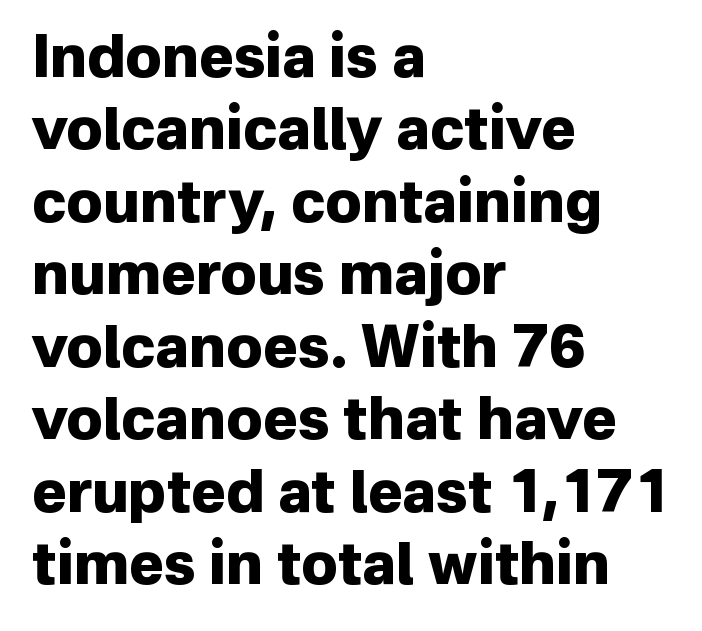
The image shows 58 px heavy sans-serif type, upright; set left-aligned, normal line spacing (1.25x), normal letter spacing, not underlined; low stroke contrast and a medium x-height.
